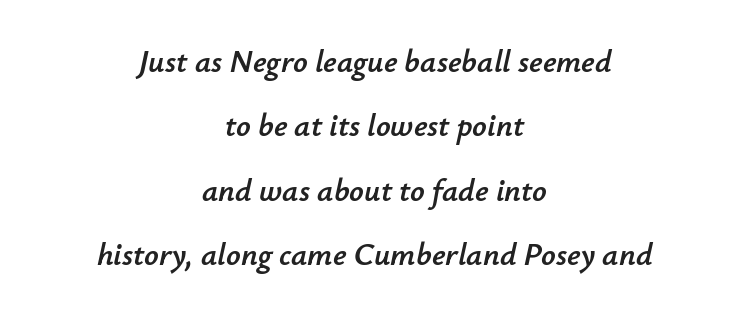
The image shows 32 px text type, italic (leaning right); set centered, loose line spacing (2.01x), normal letter spacing, not underlined; low stroke contrast and a small x-height.
